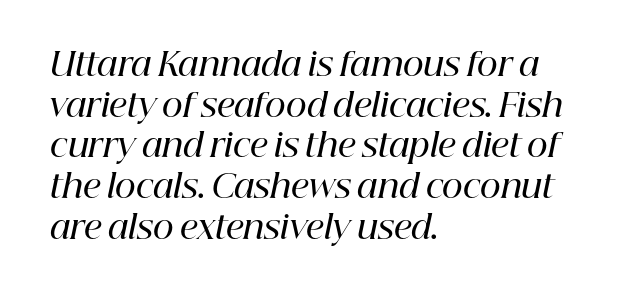
{"serif": "yes", "italic": "yes", "lean": "right", "slant_degrees": 12, "bold": "semi", "weight": "semibold", "width": "normal", "stroke_contrast": "high", "x_height": "medium", "monospaced": "no", "underline": "no", "align": "left", "line_spacing": "normal", "line_spacing_ratio": 1.27, "letter_spacing": "normal", "letter_spacing_em": 0.0, "glyph_px": 32}
